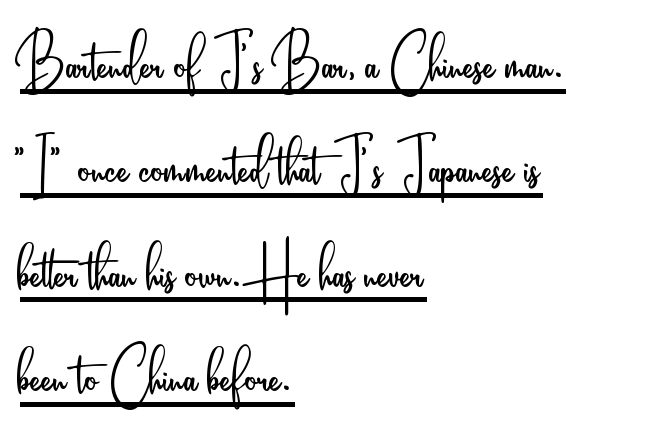
{"serif": "no", "bold": "no", "weight": "light", "width": "condensed", "stroke_contrast": "low", "x_height": "small", "monospaced": "no", "underline": "yes", "align": "left", "line_spacing": "normal", "line_spacing_ratio": 1.32, "letter_spacing": "normal", "letter_spacing_em": 0.0, "glyph_px": 79}
